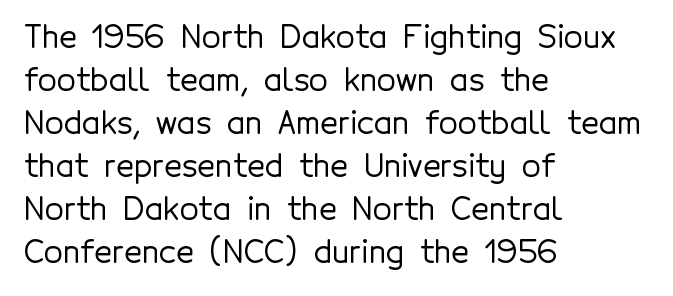
Horizontal alignment here is leftward, the default for most running prose. Descenders are the only things crossing below the line. Line spacing here is normal. In terms of letterform style, serifs are entirely absent. This sample uses plain, unmodified letter spacing. Tall strokes in this sample are plumb rather than angled.
